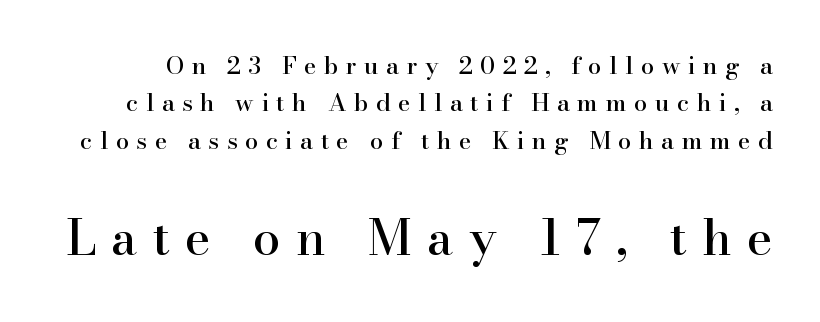
Q: Is the text italic (slanted)? A: No, it is upright.
Q: Is the typeface a serif or a sans-serif typeface? A: Serif.
Q: Is the text underlined? A: No.
Q: Is the spacing between letters normal or unusually wide? A: Unusually wide.
Q: Is the spacing between lines tight, normal or loose? A: Normal.
Q: Which block of text is set in a larger size, the first (top) or the second (bottom)? A: The second (bottom) one.
Q: Width (condensed, normal, or wide)? A: Normal.
Q: Stroke contrast? A: High.
Q: x-height? A: Small.
Q: Monospaced? A: No.
